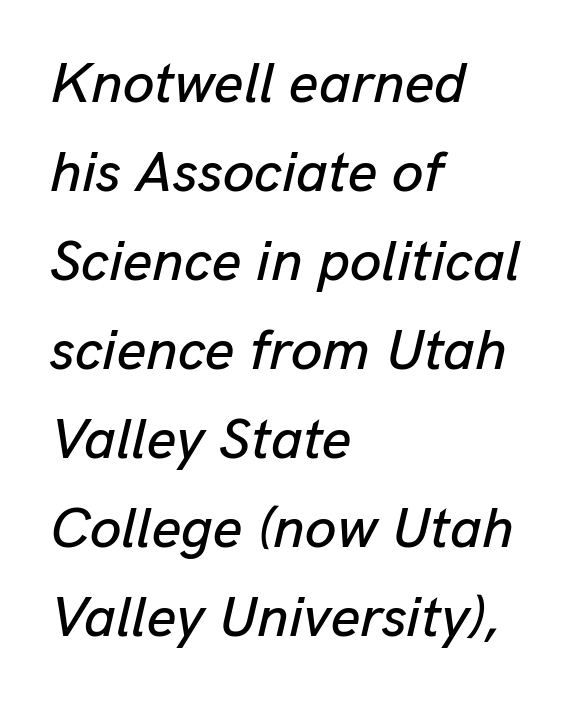
Q: Is the text italic (slanted)? A: Yes, it leans right by about 13 degrees.
Q: Is the text underlined? A: No.
Q: How is the paragraph aligned? A: Left-aligned.
Q: Is the spacing between letters normal or unusually wide? A: Normal.
Q: Is the spacing between lines tight, normal or loose? A: Normal.
Q: Width (condensed, normal, or wide)? A: Normal.
Q: Stroke contrast? A: Low.
Q: x-height? A: Medium.
Q: Monospaced? A: No.
